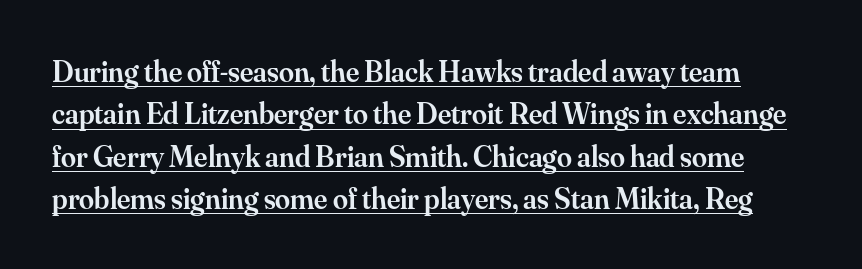
{"serif": "yes", "italic": "no", "bold": "semi", "weight": "semibold", "width": "normal", "stroke_contrast": "medium", "x_height": "small", "monospaced": "no", "underline": "yes", "line_spacing": "normal", "line_spacing_ratio": 1.41, "letter_spacing": "normal", "letter_spacing_em": 0.0, "glyph_px": 30}
